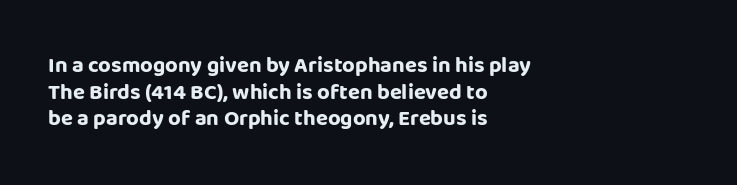
Which margin do the lines hug? The left one — the right edge is uneven. Weight check: bold — yes, fully. Tracking here is standard; glyphs follow each other at the usual distance. Unlike italic type, these characters show no tilt at all. Just letters on the line, the space beneath them empty.
